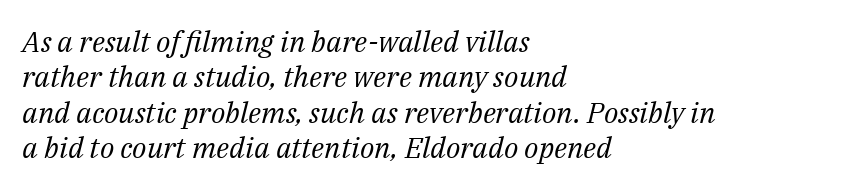
{"serif": "yes", "italic": "yes", "lean": "right", "slant_degrees": 14, "bold": "no", "weight": "regular", "width": "normal", "stroke_contrast": "medium", "x_height": "medium", "monospaced": "no", "underline": "no", "align": "left", "line_spacing_ratio": 1.22, "letter_spacing": "normal", "letter_spacing_em": 0.0, "glyph_px": 29}
